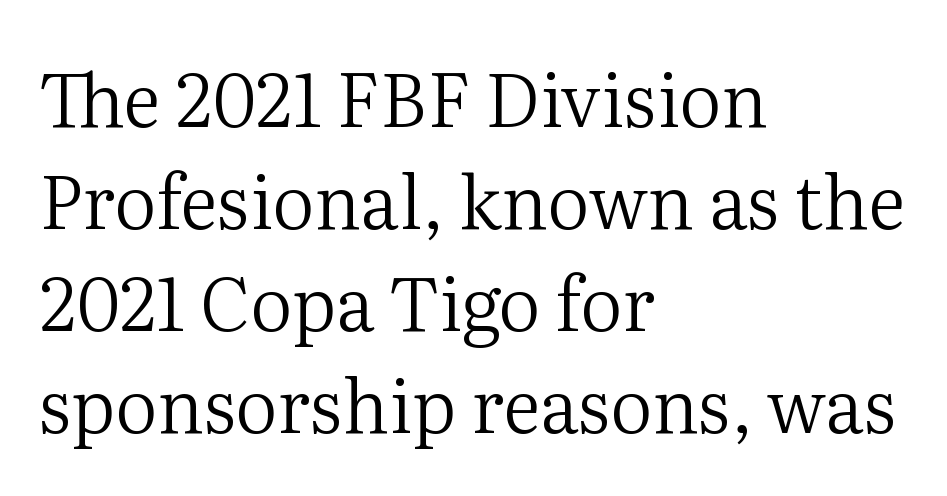
Q: Is the text bold? A: No.
Q: Is the text italic (slanted)? A: No, it is upright.
Q: Is the typeface a serif or a sans-serif typeface? A: Serif.
Q: Is the text underlined? A: No.
Q: How is the paragraph aligned? A: Left-aligned.
Q: Is the spacing between letters normal or unusually wide? A: Normal.
Q: Is the spacing between lines tight, normal or loose? A: Normal.
Q: Width (condensed, normal, or wide)? A: Normal.
Q: Stroke contrast? A: Medium.
Q: x-height? A: Medium.
Q: Monospaced? A: No.
